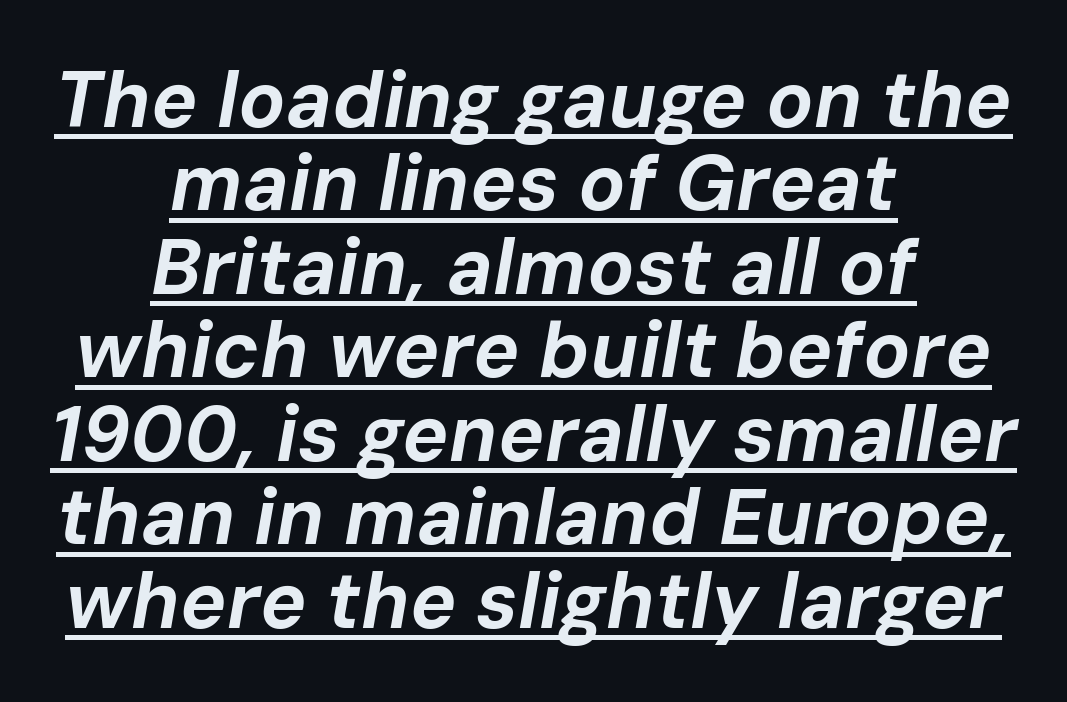
{"italic": "yes", "lean": "right", "slant_degrees": 10, "bold": "yes", "weight": "bold", "width": "normal", "stroke_contrast": "low", "x_height": "medium", "monospaced": "no", "underline": "yes", "align": "center", "line_spacing": "tight", "line_spacing_ratio": 1.07, "letter_spacing": "normal", "letter_spacing_em": 0.0, "glyph_px": 78}
